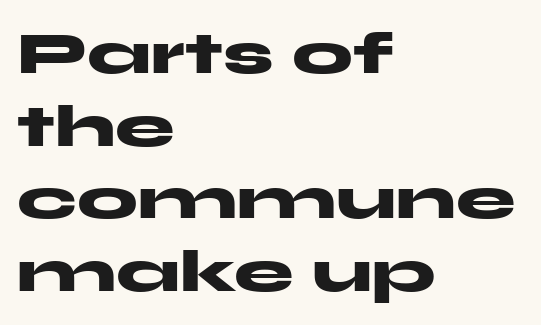
Character widths vary here, with narrow letters taking less room than wide ones. Inter-character spacing is left at the font's built-in metrics. Are there feet on the stems? There aren't — it's a sans. The type sits square on the baseline with zero lean. Bold? Absolutely — the strokes are thick and heavy.
